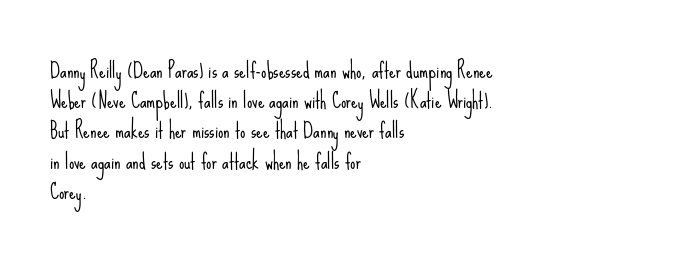
Q: Is the text bold? A: No.
Q: Is the text italic (slanted)? A: No, it is upright.
Q: Is the text underlined? A: No.
Q: How is the paragraph aligned? A: Left-aligned.
Q: Is the spacing between letters normal or unusually wide? A: Normal.
Q: Is the spacing between lines tight, normal or loose? A: Normal.
